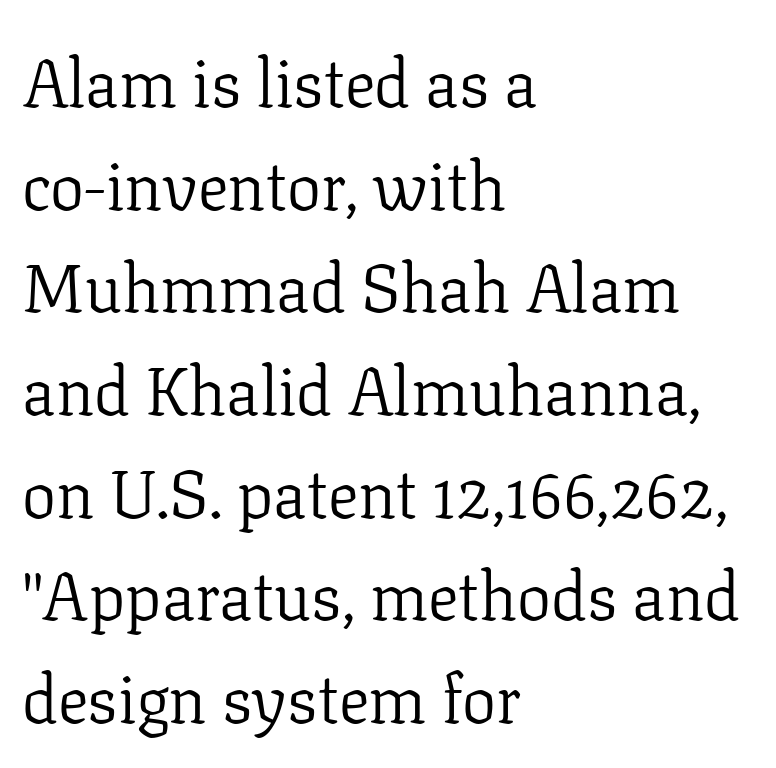
The image shows 68 px light serif type, upright; set left-aligned, normal line spacing (1.51x), normal letter spacing, not underlined; low stroke contrast and a medium x-height.
